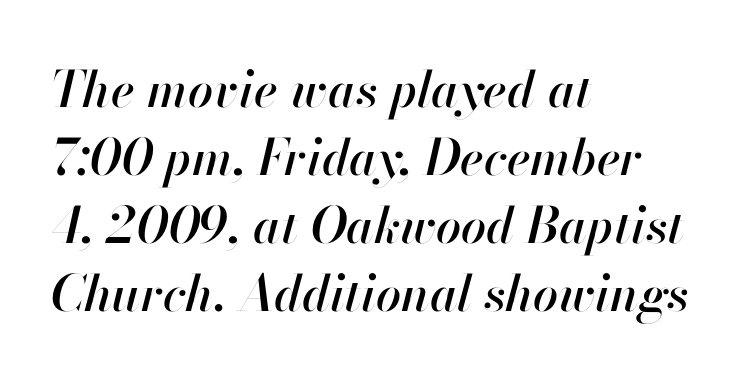
{"italic": "yes", "lean": "right", "slant_degrees": 13, "width": "normal", "stroke_contrast": "high", "x_height": "small", "monospaced": "no", "underline": "no", "align": "left", "line_spacing": "normal", "line_spacing_ratio": 1.36, "letter_spacing": "normal", "letter_spacing_em": 0.0, "glyph_px": 50}
